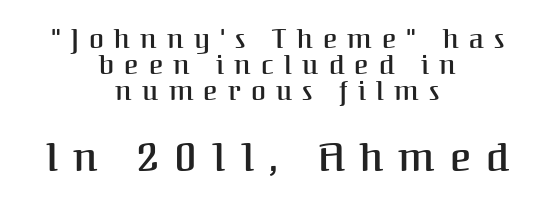
Q: Is the text bold? A: Semi-bold.
Q: Is the text italic (slanted)? A: No, it is upright.
Q: Is the typeface a serif or a sans-serif typeface? A: Serif.
Q: Is the text underlined? A: No.
Q: How is the paragraph aligned? A: Centered.
Q: Is the spacing between letters normal or unusually wide? A: Unusually wide.
Q: Is the spacing between lines tight, normal or loose? A: Tight.
Q: Which block of text is set in a larger size, the first (top) or the second (bottom)? A: The second (bottom) one.
Q: Width (condensed, normal, or wide)? A: Normal.
Q: Stroke contrast? A: Medium.
Q: x-height? A: Medium.
Q: Monospaced? A: No.
